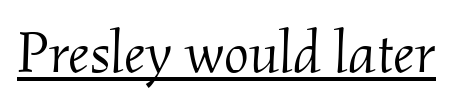
{"serif": "yes", "italic": "yes", "lean": "right", "slant_degrees": 2, "bold": "no", "weight": "light", "width": "normal", "stroke_contrast": "medium", "x_height": "small", "monospaced": "no", "underline": "yes", "letter_spacing": "normal", "letter_spacing_em": 0.0, "glyph_px": 59}
